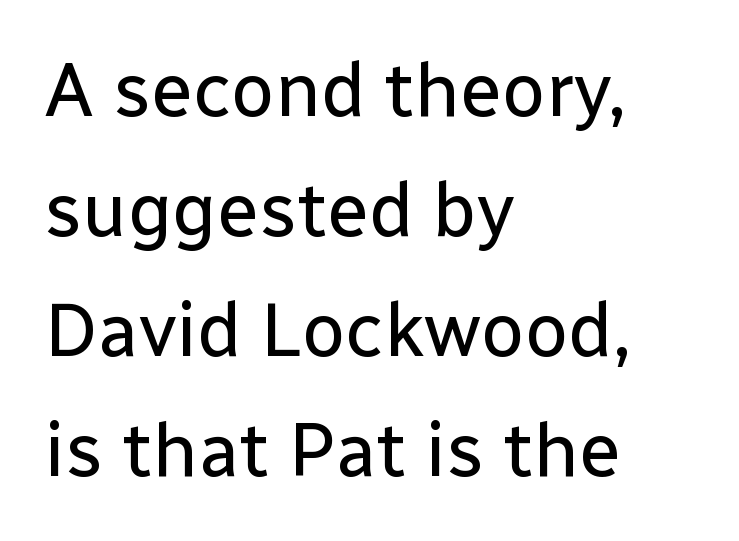
Q: Is the text bold? A: No.
Q: Is the text italic (slanted)? A: No, it is upright.
Q: Is the typeface a serif or a sans-serif typeface? A: Sans-serif.
Q: Is the text underlined? A: No.
Q: How is the paragraph aligned? A: Left-aligned.
Q: Is the spacing between letters normal or unusually wide? A: Normal.
Q: Is the spacing between lines tight, normal or loose? A: Normal.
Q: Width (condensed, normal, or wide)? A: Normal.
Q: Stroke contrast? A: Low.
Q: x-height? A: Medium.
Q: Monospaced? A: No.
